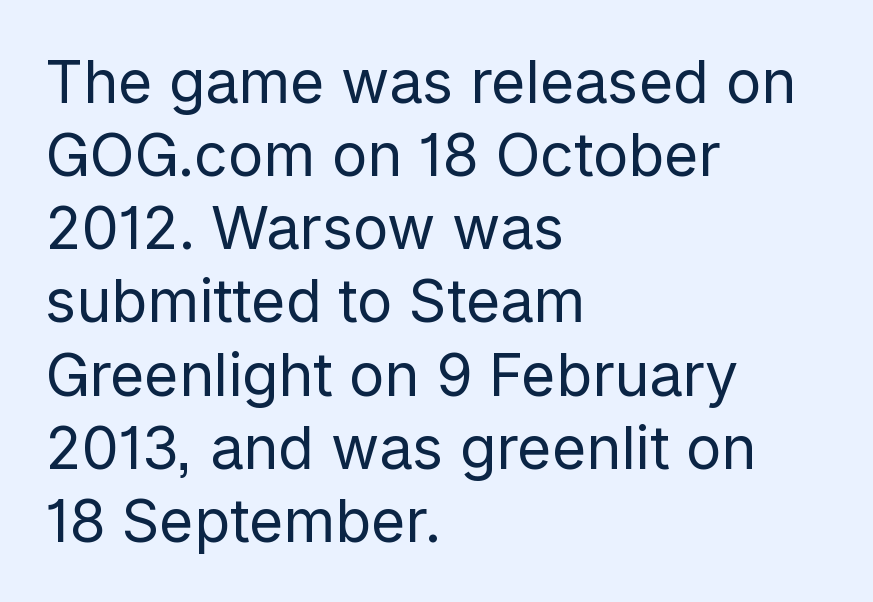
Q: Is the text bold? A: No.
Q: Is the text italic (slanted)? A: No, it is upright.
Q: Is the typeface a serif or a sans-serif typeface? A: Sans-serif.
Q: Is the text underlined? A: No.
Q: How is the paragraph aligned? A: Left-aligned.
Q: Is the spacing between letters normal or unusually wide? A: Normal.
Q: Width (condensed, normal, or wide)? A: Normal.
Q: Stroke contrast? A: Low.
Q: x-height? A: Medium.
Q: Monospaced? A: No.
